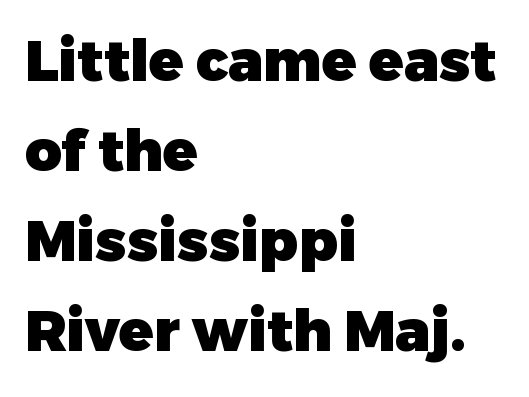
The typography opts for an upright posture over an oblique one. The strip under each line holds only bare page. Each new line begins a customary step beneath the previous one. Does the type have serifs? No, each stem ends abruptly. There is no visible air inserted between adjacent glyphs.
